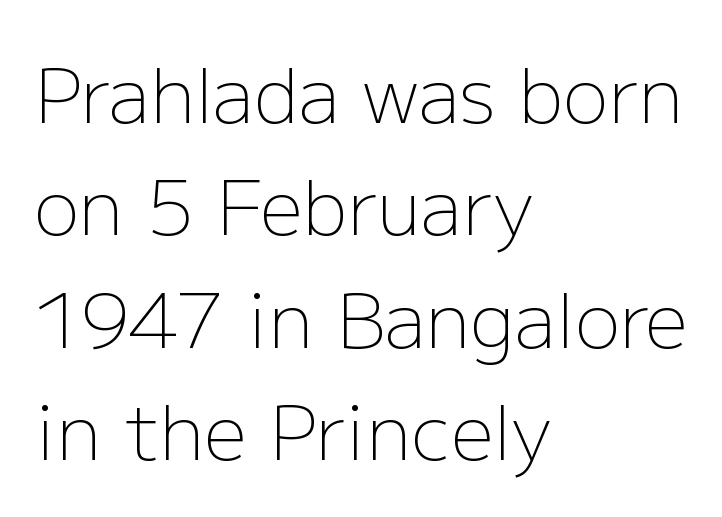
The image shows 76 px light sans-serif type, upright; set left-aligned, normal line spacing (1.48x), normal letter spacing, not underlined; low stroke contrast and a medium x-height.
